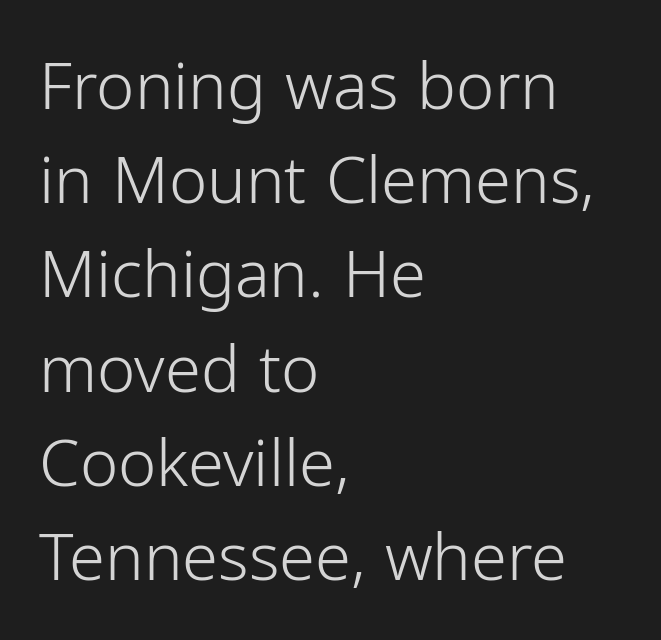
The image shows 65 px light sans-serif type, upright; set left-aligned, normal line spacing (1.45x), normal letter spacing, not underlined; low stroke contrast and a medium x-height.
